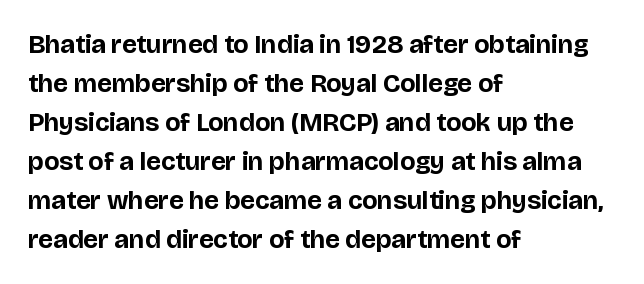
The image shows 26 px bold type, upright; set left-aligned, normal line spacing (1.5x), normal letter spacing, not underlined.
